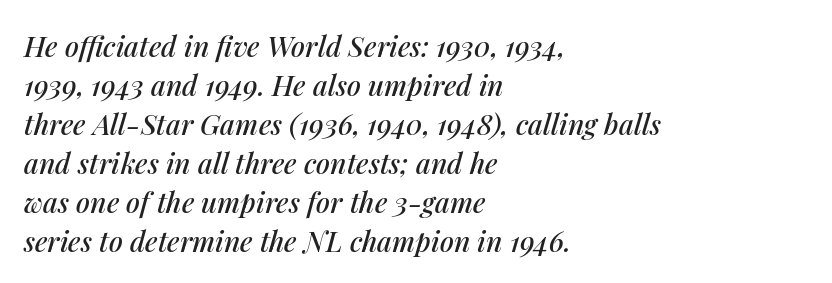
Any mark beneath the type? The region is blank. Words appear dense and cohesive because spacing is normal. The passage is arranged the way most books set body copy — flush left. You could not count columns in this text — the font is proportionally spaced.
